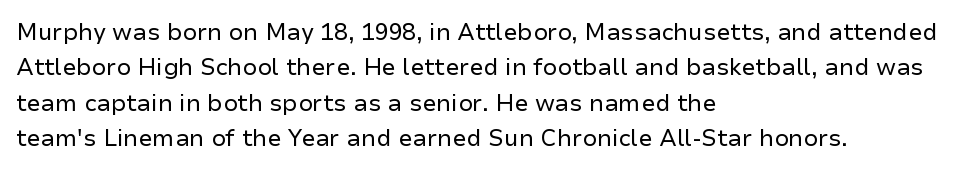
Q: Is the text bold? A: No.
Q: Is the text italic (slanted)? A: No, it is upright.
Q: Is the text underlined? A: No.
Q: How is the paragraph aligned? A: Left-aligned.
Q: Is the spacing between letters normal or unusually wide? A: Normal.
Q: Is the spacing between lines tight, normal or loose? A: Normal.
